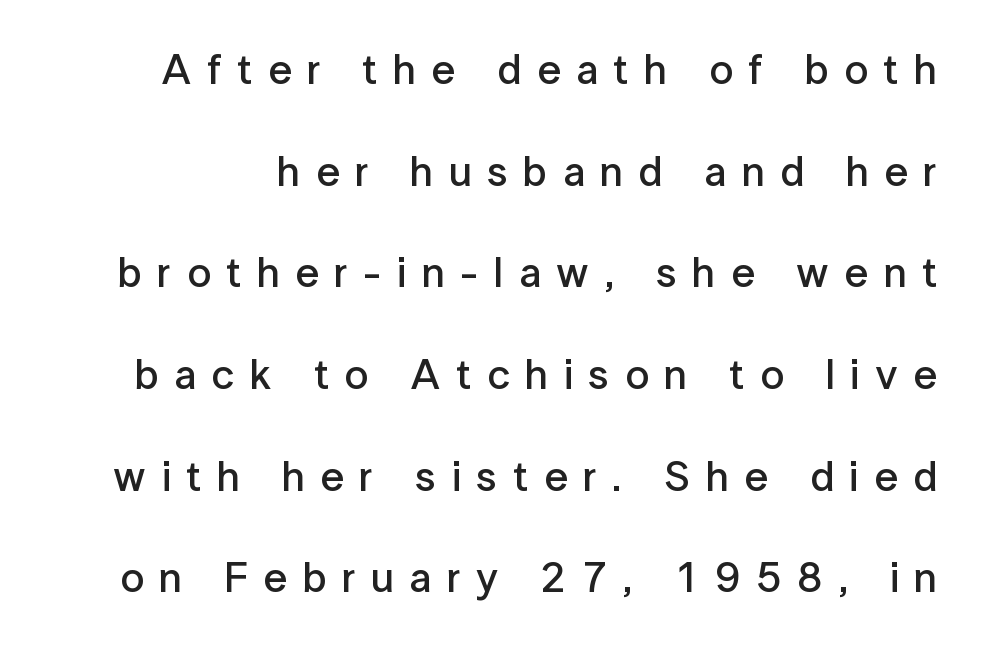
The passage shown is semibold, sitting just below true bold. Students, note that the glyphs here are deliberately spaced far apart. This is sans-serif lettering, the kind often seen on screens and signage. If you drew a line through each stem, it would be perfectly vertical. Just letters on the line, the space beneath them empty. A great deal of white space separates one row of letters from the next.
